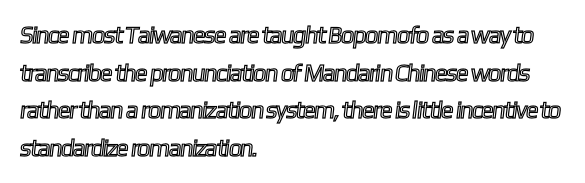
The image shows 24 px text type; set left-aligned, normal line spacing (1.57x), normal letter spacing, not underlined.
